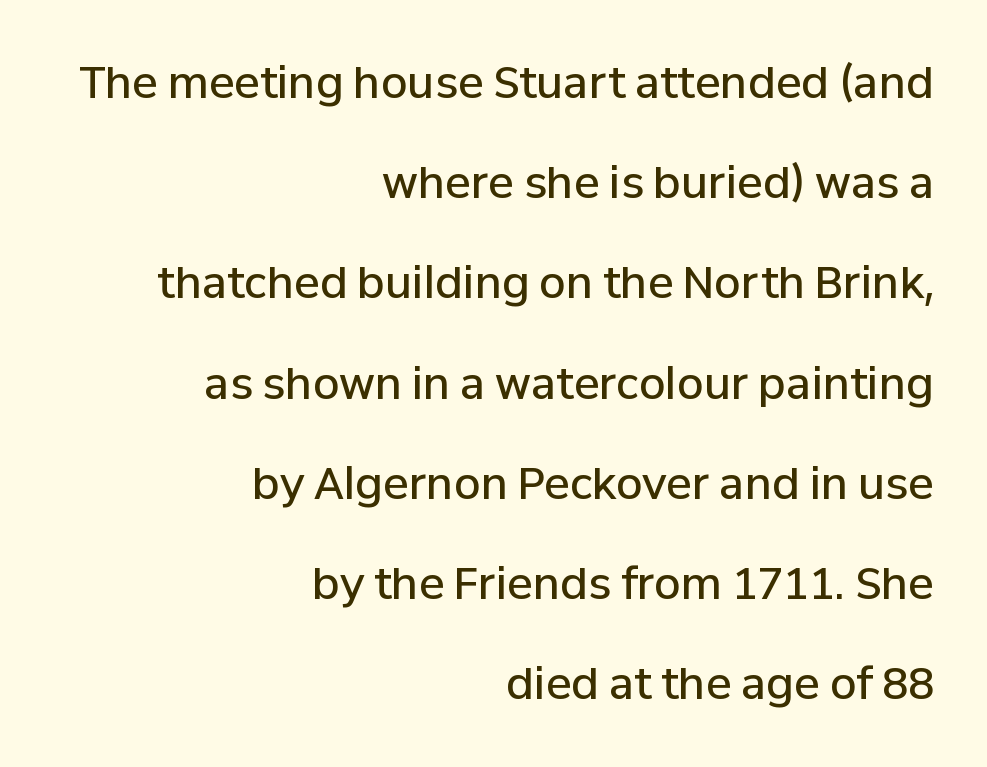
The image shows 43 px semibold sans-serif type, upright; set right-aligned, loose line spacing (2.33x), normal letter spacing, not underlined; low stroke contrast and a medium x-height.
